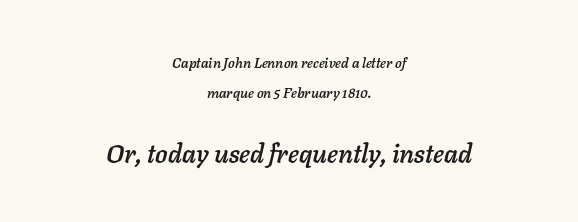
The image shows 26 px text type, italic (leaning right); set centered, loose line spacing (2.12x), normal letter spacing, not underlined; the second (bottom) block is 1.86x larger.
